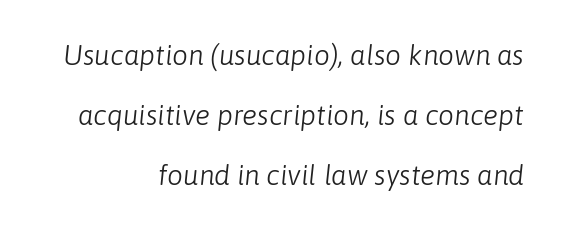
Q: Is the text bold? A: No.
Q: Is the text italic (slanted)? A: Yes, it leans right by about 6 degrees.
Q: Is the text underlined? A: No.
Q: How is the paragraph aligned? A: Right-aligned.
Q: Is the spacing between letters normal or unusually wide? A: Normal.
Q: Is the spacing between lines tight, normal or loose? A: Loose.
Q: Width (condensed, normal, or wide)? A: Normal.
Q: Stroke contrast? A: Low.
Q: x-height? A: Medium.
Q: Monospaced? A: No.
